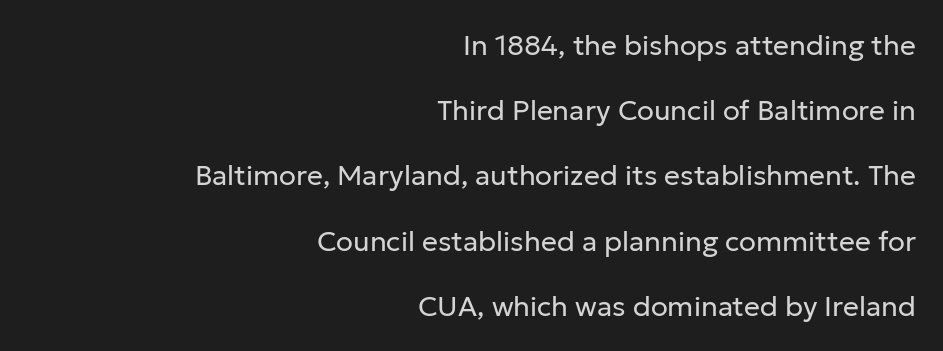
The image shows 28 px regular-weight sans-serif type, upright; set right-aligned, loose line spacing (2.33x), normal letter spacing, not underlined; low stroke contrast and a medium x-height.
